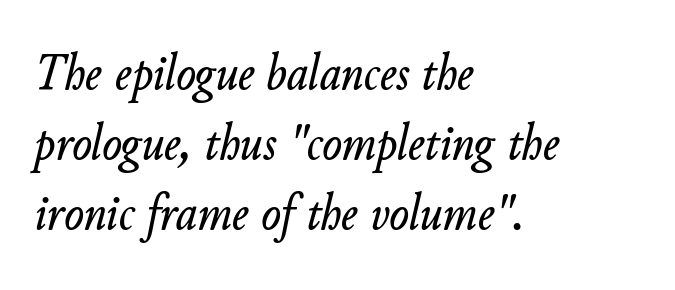
The foot of each line stays bare and open. Rendered with sloped, italic letterforms. Think of a printed novel: that variable character pitch is what you see here. Horizontal alignment here is leftward, the default for most running prose. Students, observe: this is what conventionally led text looks like.
